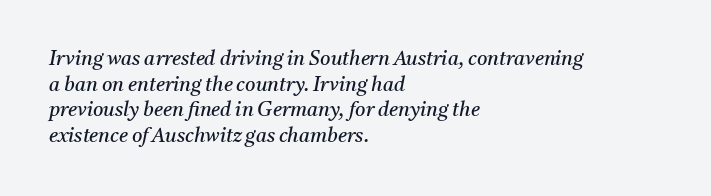
The image shows 20 px text type, italic (leaning right); set left-aligned, normal line spacing (1.28x), normal letter spacing, not underlined.
